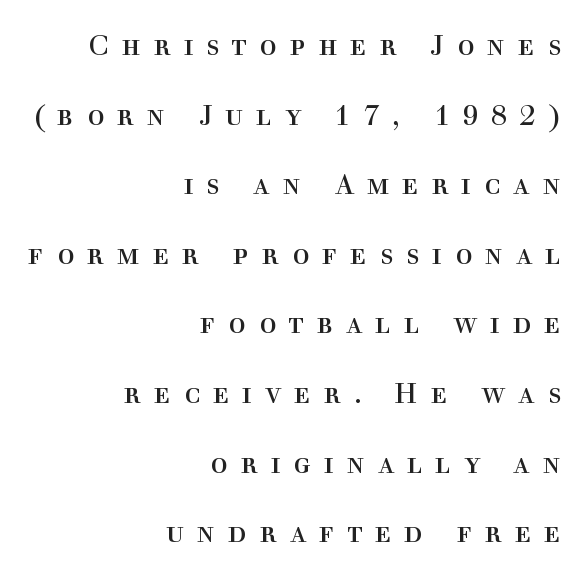
Q: Is the text bold? A: No.
Q: Is the text italic (slanted)? A: No, it is upright.
Q: Is the typeface a serif or a sans-serif typeface? A: Serif.
Q: Is the text underlined? A: No.
Q: How is the paragraph aligned? A: Right-aligned.
Q: Is the spacing between letters normal or unusually wide? A: Unusually wide.
Q: Is the spacing between lines tight, normal or loose? A: Loose.
Q: Width (condensed, normal, or wide)? A: Normal.
Q: x-height? A: Medium.
Q: Monospaced? A: No.
